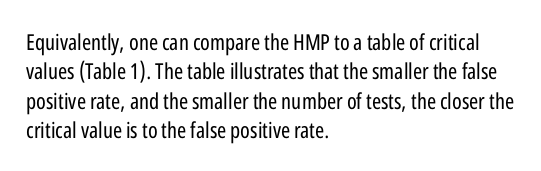
{"italic": "no", "bold": "no", "underline": "no", "align": "left", "line_spacing": "normal", "line_spacing_ratio": 1.33, "letter_spacing": "normal", "letter_spacing_em": 0.0, "glyph_px": 22}
